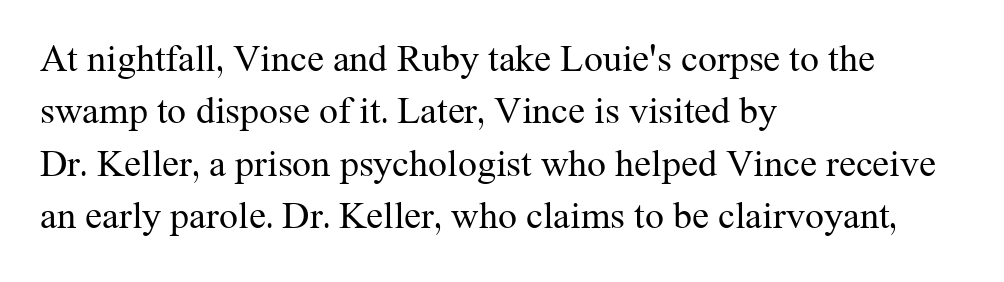
In CSS terms this would be text-align: left. Quick note: underline off. Stroke mass is kept to a normal reading level or below. The type is set solid horizontally, with unmodified tracking.
